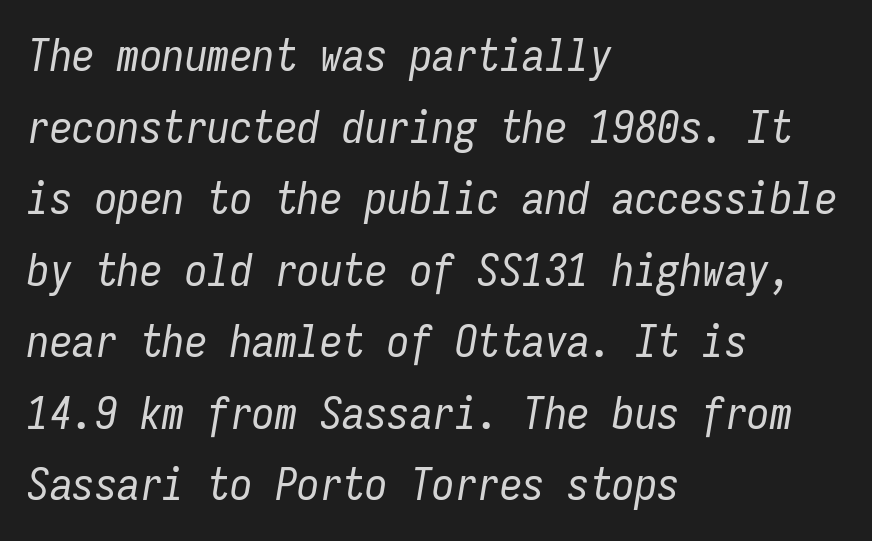
Q: Is the text bold? A: No.
Q: Is the text italic (slanted)? A: Yes, it leans right by about 9 degrees.
Q: Is the text underlined? A: No.
Q: How is the paragraph aligned? A: Left-aligned.
Q: Is the spacing between letters normal or unusually wide? A: Normal.
Q: Is the spacing between lines tight, normal or loose? A: Normal.
Q: Width (condensed, normal, or wide)? A: Condensed.
Q: Stroke contrast? A: Low.
Q: x-height? A: Medium.
Q: Monospaced? A: Yes.
